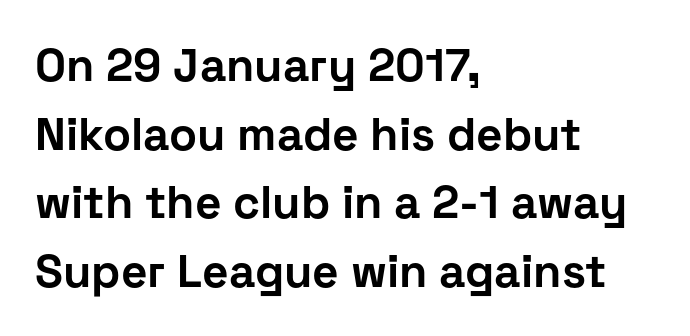
Rendered with straight, roman letterforms. Descenders hang freely into open space. Whoever set this chose a conventional vertical rhythm. On the weight axis this lands at bold, roughly 700. The text block is weighted toward the left margin, trailing off unevenly rightward. Varying glyph widths throughout — classic text-font behaviour.
